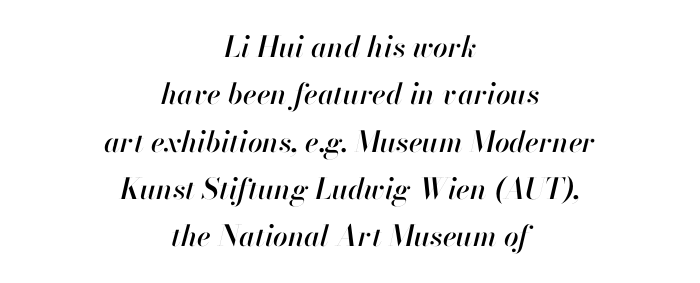
{"italic": "yes", "lean": "right", "slant_degrees": 13, "width": "normal", "stroke_contrast": "high", "x_height": "small", "monospaced": "no", "underline": "no", "align": "center", "line_spacing": "normal", "line_spacing_ratio": 1.63, "letter_spacing": "normal", "letter_spacing_em": 0.0, "glyph_px": 29}
